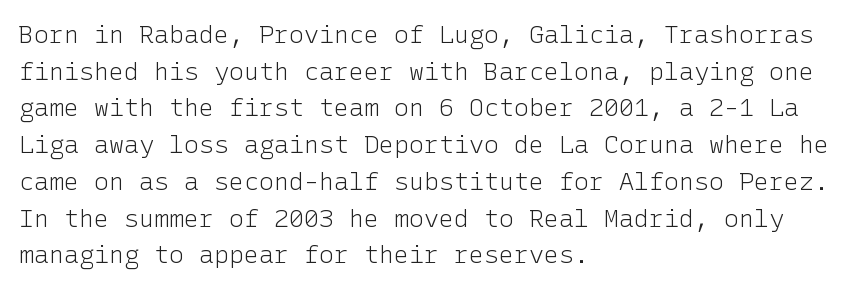
{"italic": "no", "bold": "no", "underline": "no", "align": "left", "line_spacing": "normal", "line_spacing_ratio": 1.47, "letter_spacing": "normal", "letter_spacing_em": 0.0, "glyph_px": 25}
